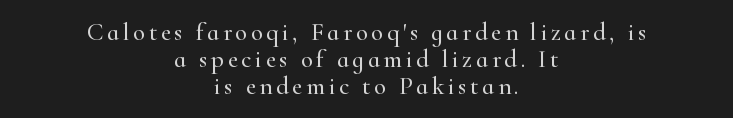
The image shows 25 px text type, upright; set centered, tight line spacing (1.08x), not underlined.
